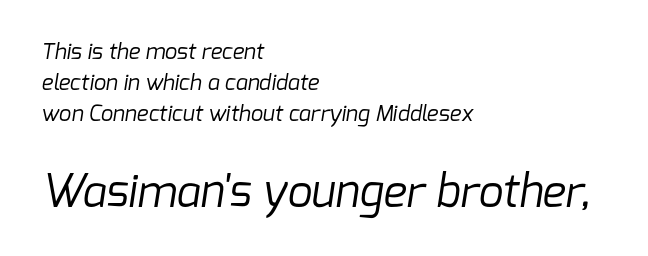
Beneath every word, the page is bare. Serifs: no, the terminals of the letterforms are clean. Stems and bowls with no extra thickness — not bold. The emphasis by scale lands on block number two, below. In terms of leading, this rendering sits right in the middle.
